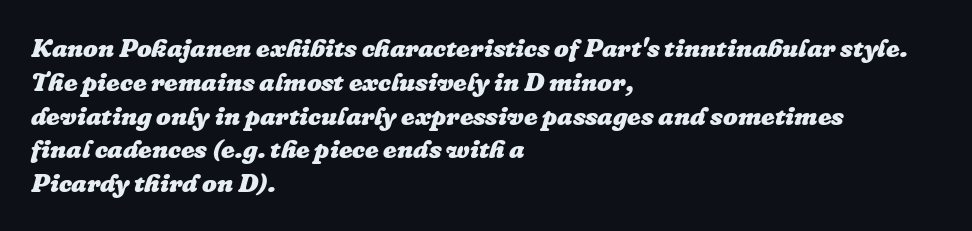
Q: Is the text bold? A: Yes.
Q: Is the text italic (slanted)? A: Yes, it leans right by about 16 degrees.
Q: Is the text underlined? A: No.
Q: How is the paragraph aligned? A: Left-aligned.
Q: Is the spacing between letters normal or unusually wide? A: Normal.
Q: Is the spacing between lines tight, normal or loose? A: Normal.
